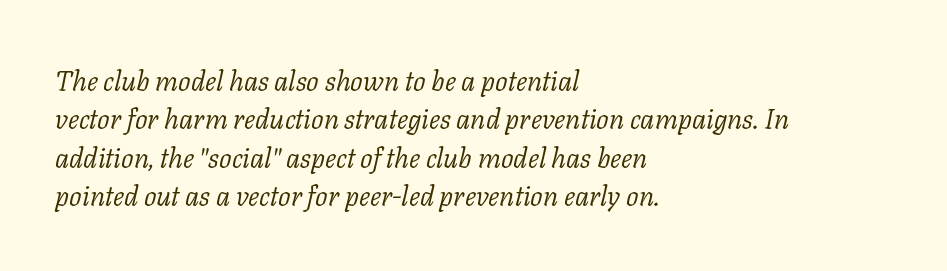
This sample uses a serif face. Here the designer chose a conventional face with non-uniform glyph widths. Descender tails drop into unmarked territory. There is no visible air inserted between adjacent glyphs. Compared with a typical body face, this is equally light or lighter still.
